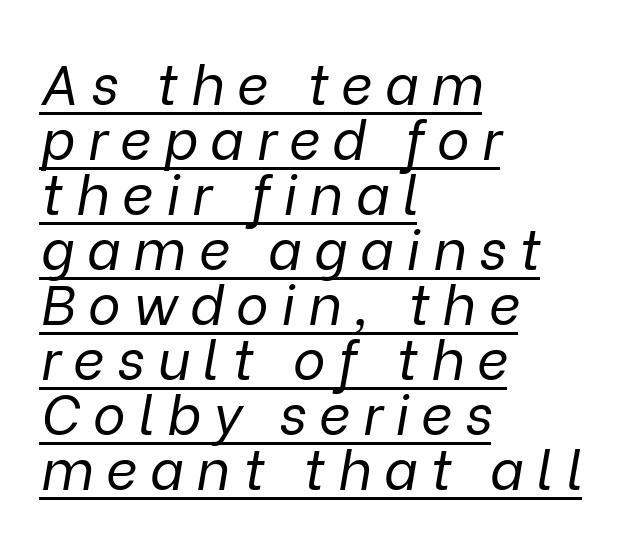
Is there much room between lines? No — they nearly touch. Layout note: lines flush left. In terms of posture, this sample is oblique. Underline: present. This sample has the flowing, uneven cadence of proportional lettering.
